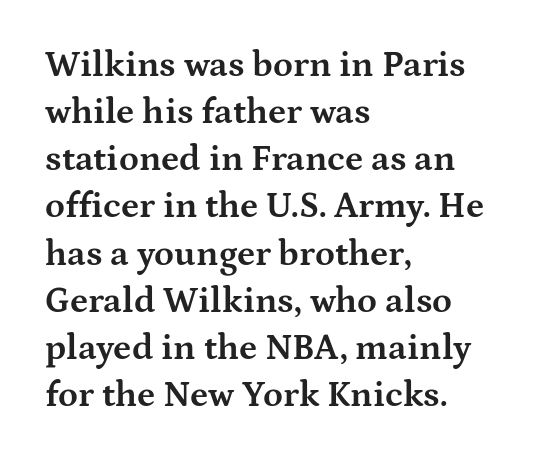
{"serif": "yes", "italic": "no", "bold": "yes", "weight": "bold", "width": "wide", "stroke_contrast": "medium", "x_height": "medium", "monospaced": "no", "underline": "no", "align": "left", "line_spacing": "normal", "line_spacing_ratio": 1.31, "letter_spacing": "normal", "letter_spacing_em": 0.0, "glyph_px": 36}
